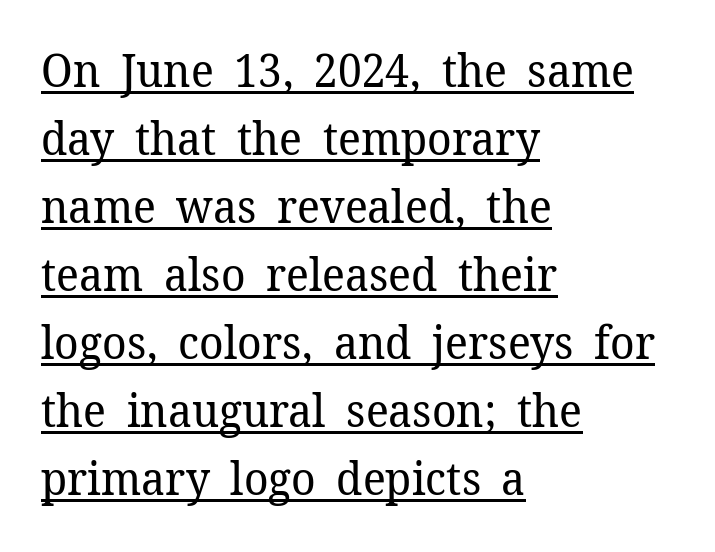
Q: Is the text bold? A: No.
Q: Is the text italic (slanted)? A: No, it is upright.
Q: Is the typeface a serif or a sans-serif typeface? A: Serif.
Q: Is the text underlined? A: Yes.
Q: How is the paragraph aligned? A: Left-aligned.
Q: Is the spacing between letters normal or unusually wide? A: Normal.
Q: Is the spacing between lines tight, normal or loose? A: Normal.
Q: Width (condensed, normal, or wide)? A: Normal.
Q: Stroke contrast? A: Low.
Q: x-height? A: Medium.
Q: Monospaced? A: No.
